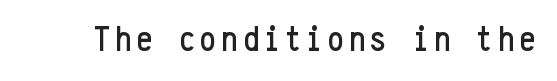
{"serif": "no", "italic": "no", "width": "condensed", "stroke_contrast": "low", "x_height": "medium", "monospaced": "yes", "underline": "no", "glyph_px": 36}
